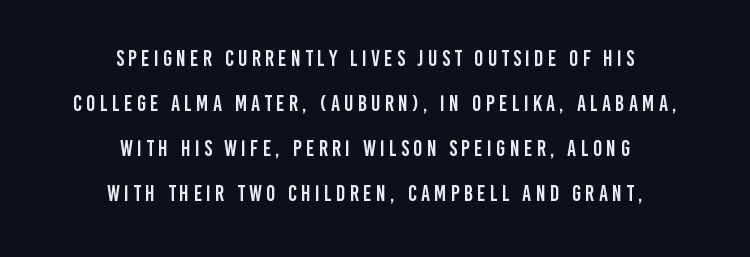
Underline: absent. The block of text is sparse from top to bottom, with ample space between rows. The specimen reads as upright at a glance. Teacher's note: observe the equal gaps on both sides — that is centered alignment.
